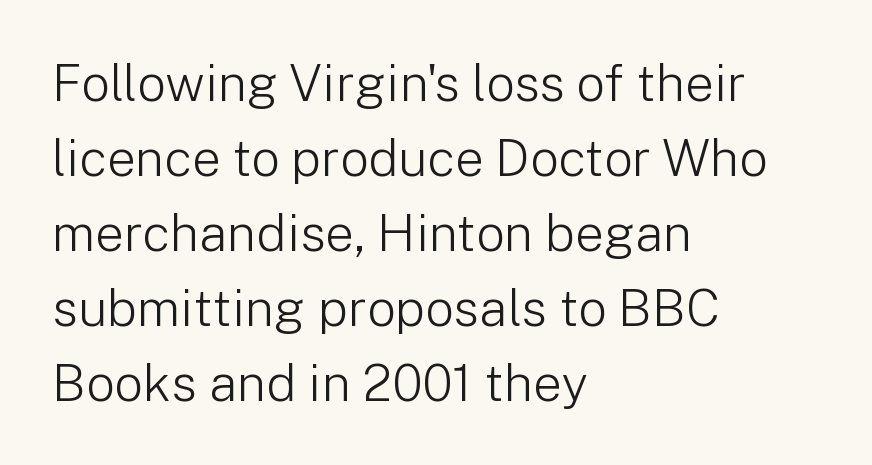
Q: Is the text bold? A: No.
Q: Is the text italic (slanted)? A: No, it is upright.
Q: Is the typeface a serif or a sans-serif typeface? A: Sans-serif.
Q: Is the text underlined? A: No.
Q: How is the paragraph aligned? A: Left-aligned.
Q: Is the spacing between letters normal or unusually wide? A: Normal.
Q: Is the spacing between lines tight, normal or loose? A: Normal.
Q: Width (condensed, normal, or wide)? A: Normal.
Q: Stroke contrast? A: Low.
Q: x-height? A: Medium.
Q: Monospaced? A: No.
